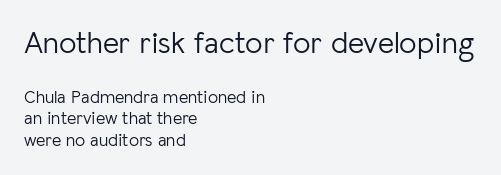
The image shows 31 px light sans-serif type, upright; set left-aligned, line spacing 1.19x, normal letter spacing, not underlined; the first (top) block is 1.72x larger; low stroke contrast and a medium x-height.
